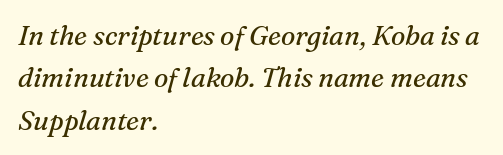
Q: Is the text bold? A: No.
Q: Is the text italic (slanted)? A: Yes, it leans right by about 16 degrees.
Q: Is the text underlined? A: No.
Q: How is the paragraph aligned? A: Left-aligned.
Q: Is the spacing between letters normal or unusually wide? A: Normal.
Q: Is the spacing between lines tight, normal or loose? A: Normal.
